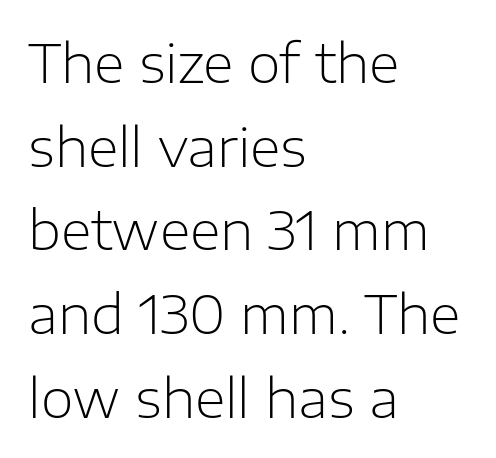
The letterforms sit shoulder to shoulder at normal distance. Each letter keeps its own natural width here, so spacing adapts to shape. The gap between lines stays unmarked. Compared with typical paragraphs, the rows here are spaced about the same. This rendering employs a face without finishing strokes, i.e., a sans-serif.
